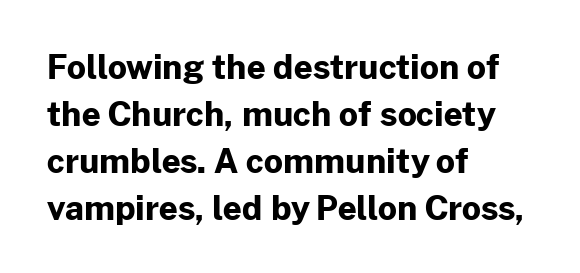
{"serif": "no", "italic": "no", "bold": "yes", "weight": "bold", "width": "normal", "stroke_contrast": "low", "x_height": "medium", "monospaced": "no", "underline": "no", "align": "left", "line_spacing": "normal", "line_spacing_ratio": 1.42, "letter_spacing": "normal", "letter_spacing_em": 0.0, "glyph_px": 33}
